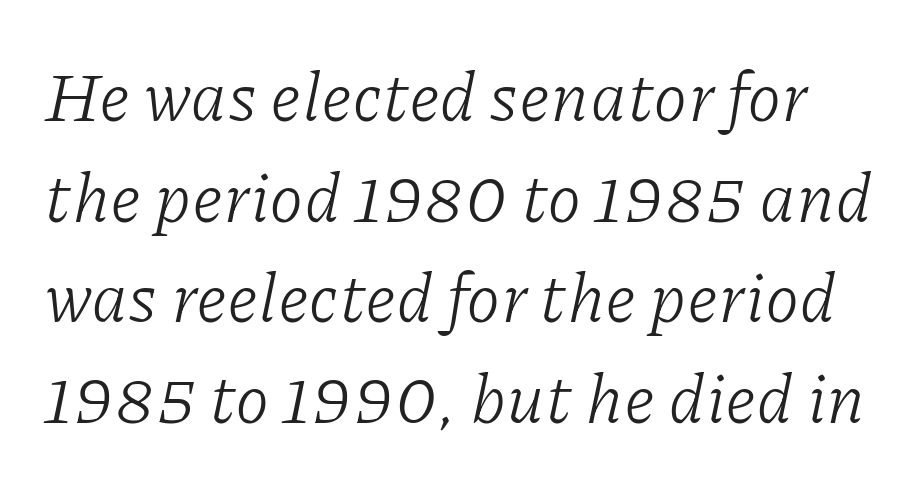
Type without underlining. Letter spacing: default. Does the leading feel generous? No, just average. Looks like regular typesetting: each glyph gets only the width it needs. This reads as an unemphasized weight, regular at the heaviest.
